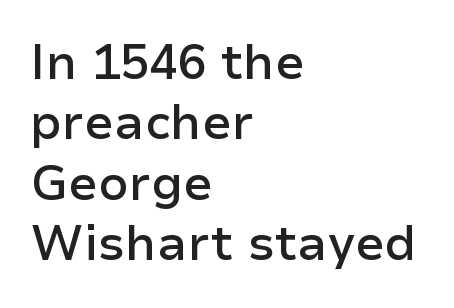
{"serif": "no", "italic": "no", "bold": "semi", "weight": "semibold", "width": "normal", "stroke_contrast": "low", "x_height": "medium", "monospaced": "no", "underline": "no", "align": "left", "line_spacing": "normal", "line_spacing_ratio": 1.26, "letter_spacing": "normal", "letter_spacing_em": 0.0, "glyph_px": 48}
